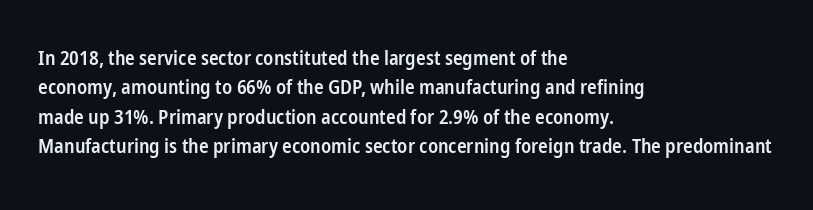
{"italic": "no", "bold": "semi", "underline": "no", "align": "left", "line_spacing": "normal", "line_spacing_ratio": 1.47, "letter_spacing": "normal", "letter_spacing_em": 0.0, "glyph_px": 20}
